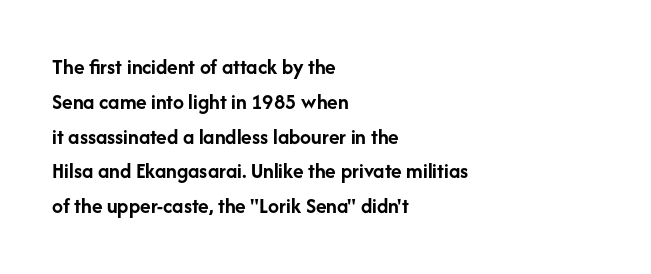
{"italic": "no", "bold": "yes", "underline": "no", "align": "left", "line_spacing": "normal", "line_spacing_ratio": 1.58, "letter_spacing": "normal", "letter_spacing_em": 0.0, "glyph_px": 22}
